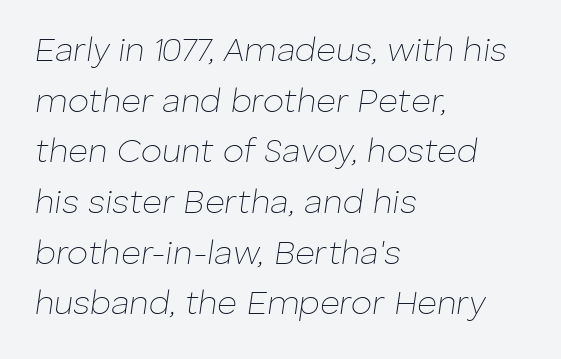
The image shows 34 px thin type, italic (leaning right); set left-aligned, normal line spacing (1.49x), normal letter spacing, not underlined; low stroke contrast and a medium x-height.
